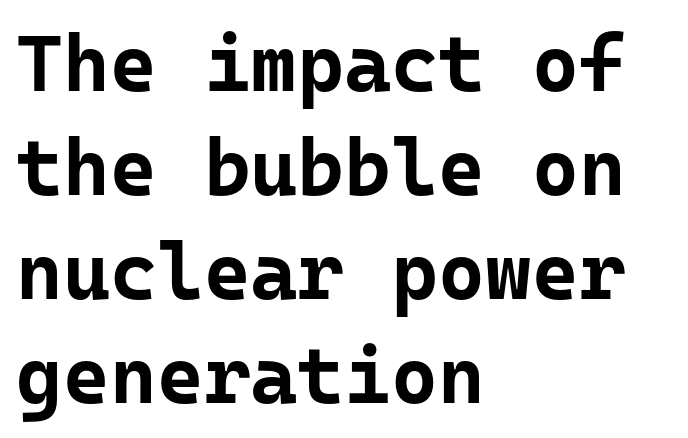
Q: Is the text bold? A: Yes.
Q: Is the text italic (slanted)? A: No, it is upright.
Q: Is the typeface a serif or a sans-serif typeface? A: Sans-serif.
Q: Is the text underlined? A: No.
Q: How is the paragraph aligned? A: Left-aligned.
Q: Is the spacing between letters normal or unusually wide? A: Normal.
Q: Is the spacing between lines tight, normal or loose? A: Normal.
Q: Width (condensed, normal, or wide)? A: Normal.
Q: Stroke contrast? A: Low.
Q: x-height? A: Medium.
Q: Monospaced? A: Yes.
